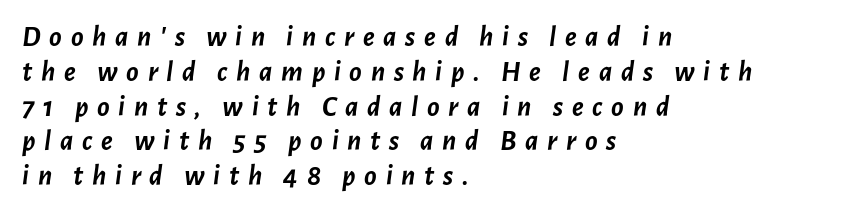
{"italic": "yes", "lean": "right", "slant_degrees": 7, "bold": "yes", "weight": "semibold", "width": "normal", "stroke_contrast": "low", "x_height": "medium", "monospaced": "no", "underline": "no", "align": "left", "line_spacing_ratio": 1.2, "letter_spacing": "wide", "letter_spacing_em": 0.3, "glyph_px": 29}
